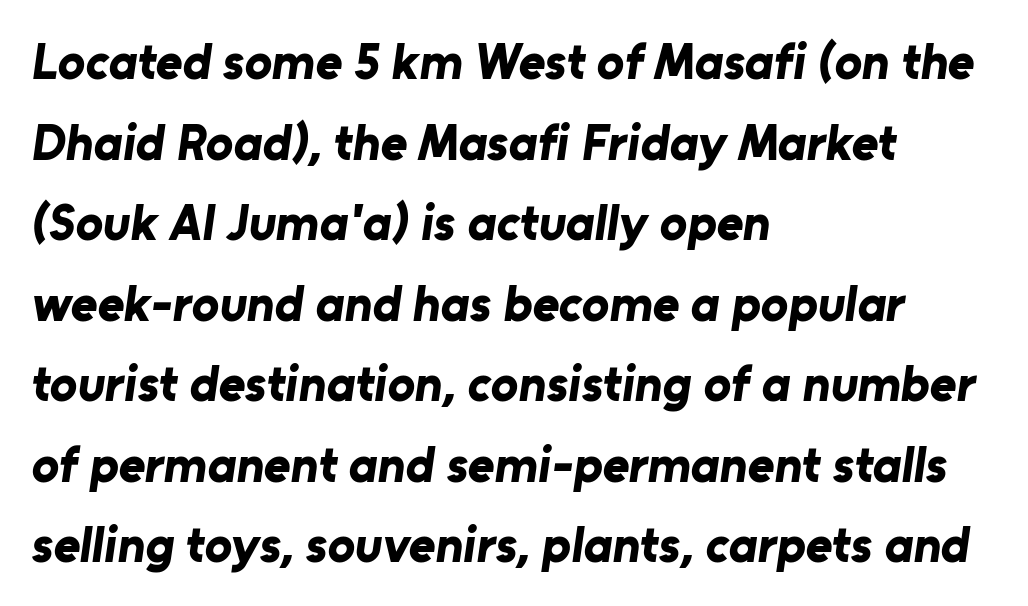
Q: Is the text bold? A: Yes.
Q: Is the typeface a serif or a sans-serif typeface? A: Sans-serif.
Q: Is the text underlined? A: No.
Q: How is the paragraph aligned? A: Left-aligned.
Q: Is the spacing between letters normal or unusually wide? A: Normal.
Q: Is the spacing between lines tight, normal or loose? A: Normal.
Q: Width (condensed, normal, or wide)? A: Normal.
Q: Stroke contrast? A: Low.
Q: x-height? A: Medium.
Q: Monospaced? A: No.
